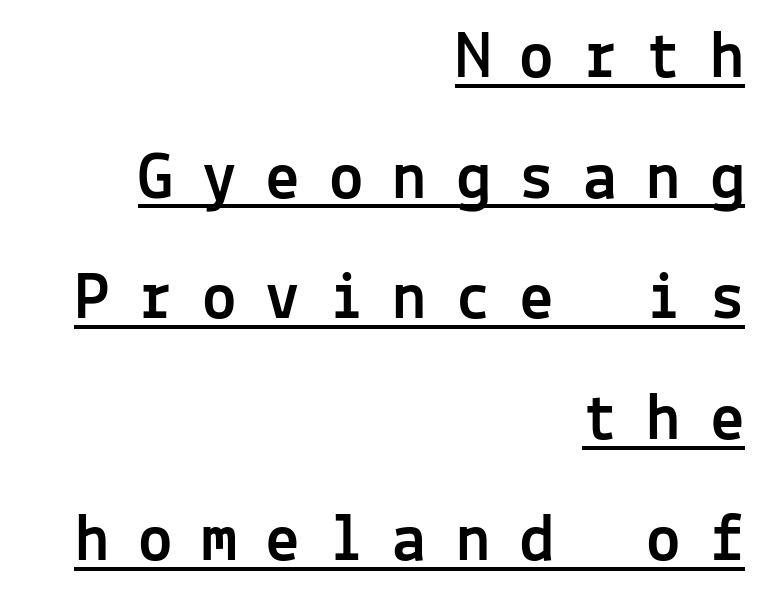
Q: Is the text italic (slanted)? A: No, it is upright.
Q: Is the typeface a serif or a sans-serif typeface? A: Sans-serif.
Q: Is the text underlined? A: Yes.
Q: How is the paragraph aligned? A: Right-aligned.
Q: Is the spacing between letters normal or unusually wide? A: Unusually wide.
Q: Width (condensed, normal, or wide)? A: Normal.
Q: x-height? A: Medium.
Q: Monospaced? A: Yes.
